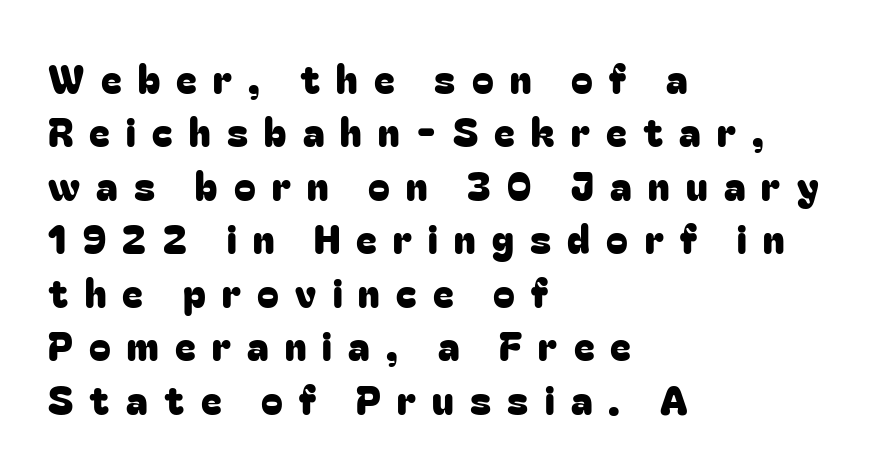
The image shows 39 px sans-serif type, upright; set left-aligned, normal line spacing (1.37x), unusually wide letter spacing (+0.42 em), not underlined; low stroke contrast and a medium x-height.
